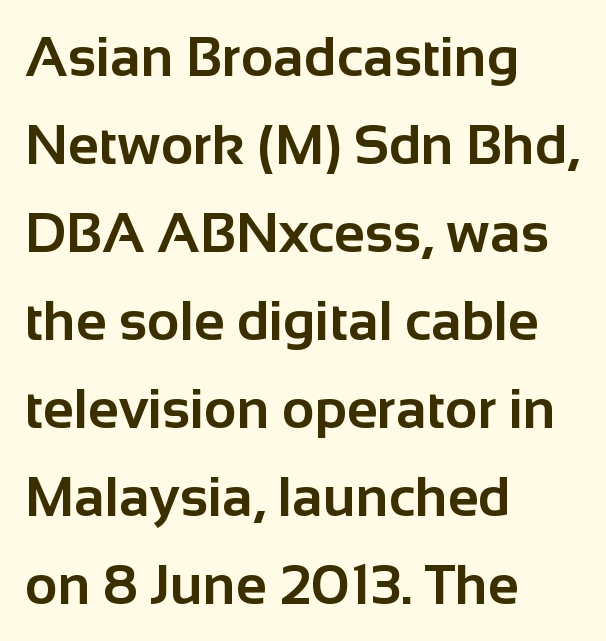
The image shows 56 px bold sans-serif type, upright; set left-aligned, normal line spacing (1.57x), normal letter spacing, not underlined; low stroke contrast and a medium x-height.
